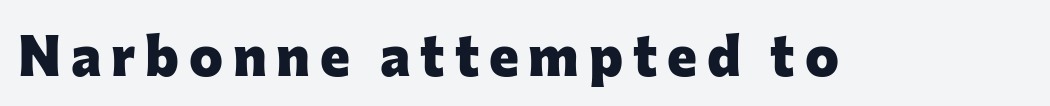
{"serif": "no", "italic": "no", "bold": "yes", "weight": "heavy", "width": "normal", "stroke_contrast": "low", "x_height": "medium", "monospaced": "no", "underline": "no", "glyph_px": 57}
